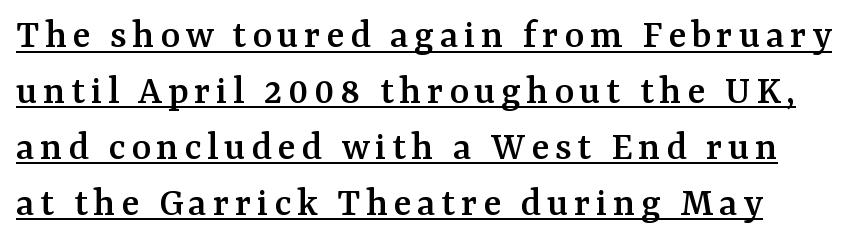
The image shows 42 px serif type, upright; set normal line spacing (1.33x), underlined; medium stroke contrast and a medium x-height.
